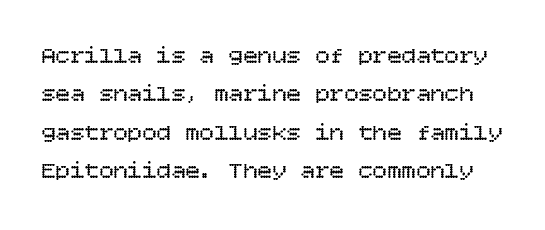
Q: Is the text bold? A: No.
Q: Is the text italic (slanted)? A: No, it is upright.
Q: Is the text underlined? A: No.
Q: Is the spacing between letters normal or unusually wide? A: Normal.
Q: Is the spacing between lines tight, normal or loose? A: Normal.
